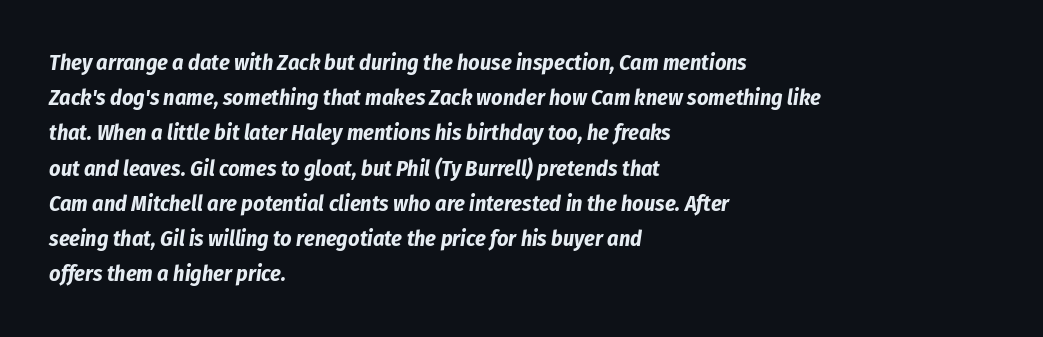
Q: Is the text bold? A: Yes.
Q: Is the text italic (slanted)? A: Yes, it leans right by about 8 degrees.
Q: Is the text underlined? A: No.
Q: How is the paragraph aligned? A: Left-aligned.
Q: Is the spacing between letters normal or unusually wide? A: Normal.
Q: Is the spacing between lines tight, normal or loose? A: Normal.
